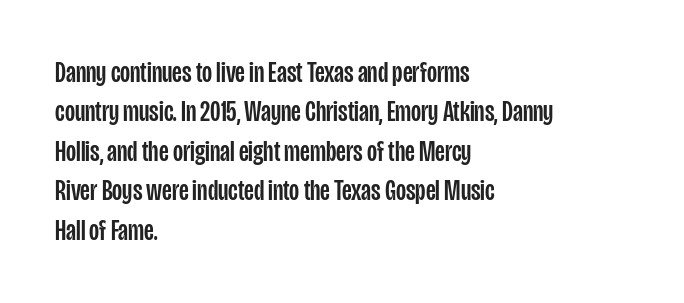
{"serif": "no", "italic": "no", "width": "condensed", "stroke_contrast": "low", "x_height": "large", "monospaced": "no", "underline": "no", "align": "left", "line_spacing": "normal", "line_spacing_ratio": 1.36, "letter_spacing": "normal", "letter_spacing_em": 0.0, "glyph_px": 29}
